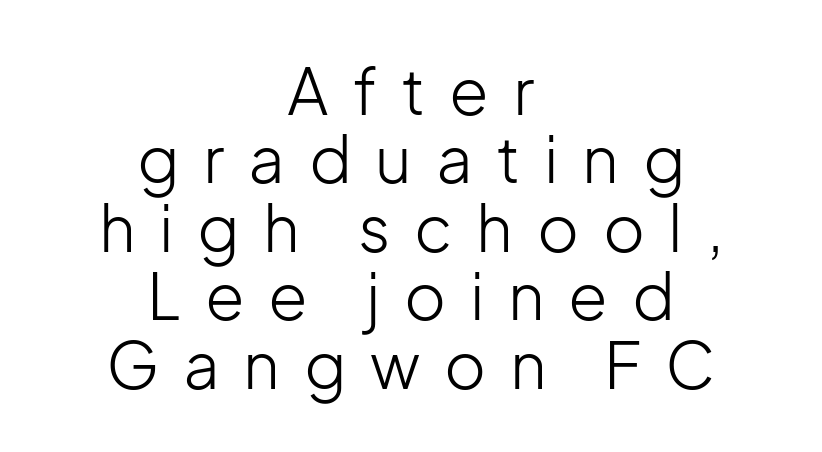
The image shows 64 px light sans-serif type, upright; set centered, tight line spacing (1.07x), unusually wide letter spacing (+0.37 em), not underlined; low stroke contrast and a medium x-height.
